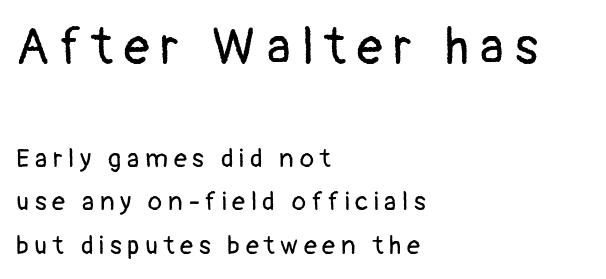
The designer gave the opening block more size than the closing block. Beneath every word, the page is bare. The passage shown is typed in a proportional face where columns would drift. This reads as an unemphasized weight, regular at the heaviest. Unlike a traditional serif, this face leaves its strokes unadorned. The font's upright variant was chosen for this text.
